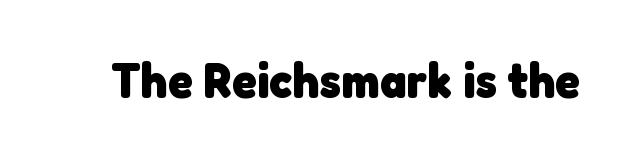
What stands out about the letter spacing? Nothing — it is the standard amount. Lines of text with bare space underneath. In terms of letterform style, serifs are entirely absent. Is this a fixed-width face? No — the glyphs have proportional, varying widths. The sample has been set heavy, in full bold.
